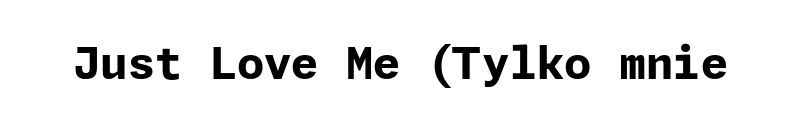
The image shows 44 px bold sans-serif type, upright; set normal letter spacing, not underlined; low stroke contrast and a medium x-height.
